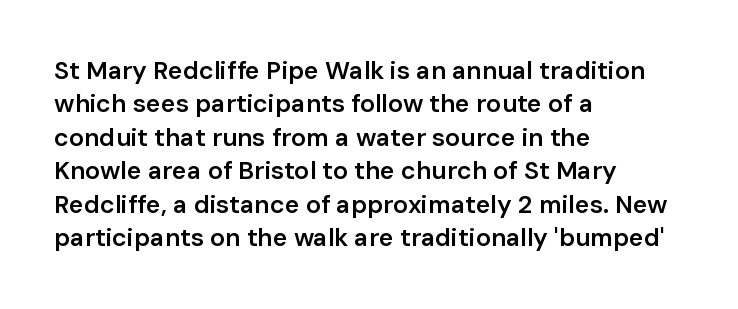
The glyphs have the mass of a demibold cut, below bold. The line-height multiplier appears to be the usual default. Any mark beneath the type? The region is blank. Layout note: lines flush left. Quick note: not italic, upright. The type is set solid horizontally, with unmodified tracking.
